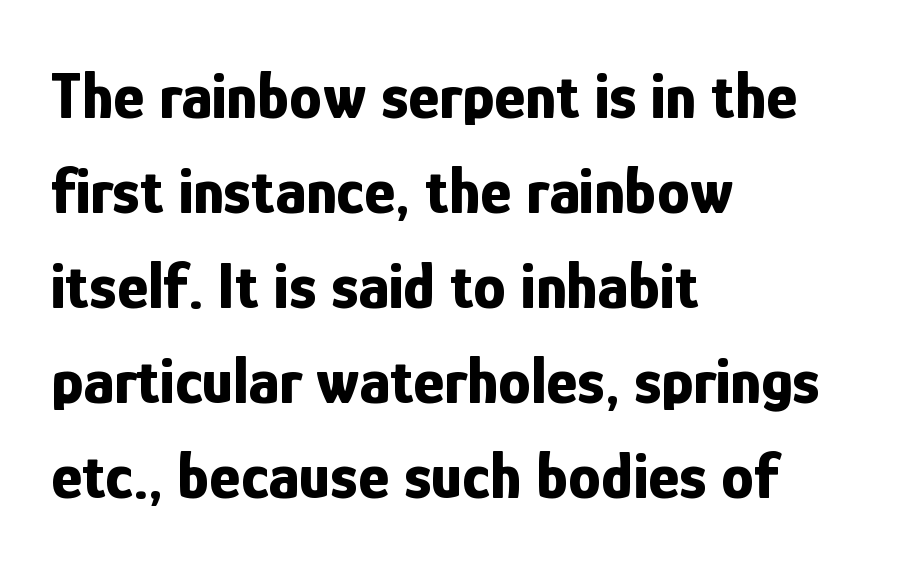
Q: Is the text bold? A: Yes.
Q: Is the text italic (slanted)? A: No, it is upright.
Q: Is the typeface a serif or a sans-serif typeface? A: Sans-serif.
Q: Is the text underlined? A: No.
Q: How is the paragraph aligned? A: Left-aligned.
Q: Is the spacing between letters normal or unusually wide? A: Normal.
Q: Is the spacing between lines tight, normal or loose? A: Normal.
Q: Width (condensed, normal, or wide)? A: Condensed.
Q: Stroke contrast? A: Low.
Q: x-height? A: Medium.
Q: Monospaced? A: No.
